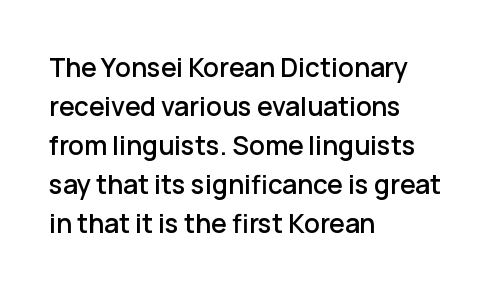
The compositor pushed each line to the left boundary. Every stem runs plumb, perpendicular to the baseline. This sample keeps an unexceptional amount of space between lines. Here the glyphs are tracked normally, forming tight word shapes. Descender tails drop into unmarked territory.
